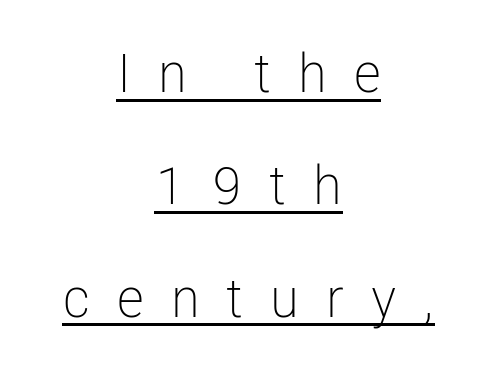
The image shows 54 px light, condensed sans-serif type, upright; set centered, loose line spacing (2.08x), unusually wide letter spacing (+0.5 em), underlined; low stroke contrast and a medium x-height.
